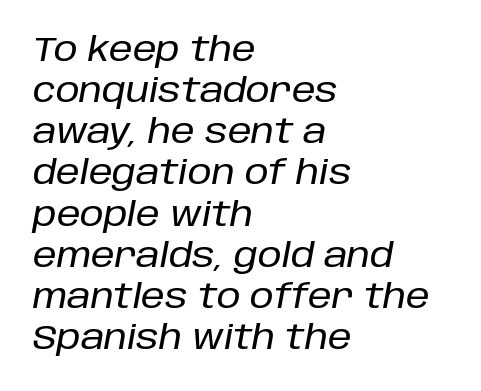
The image shows 34 px text type, italic (leaning right); set left-aligned, line spacing 1.21x, normal letter spacing, not underlined; low stroke contrast and a large x-height.
